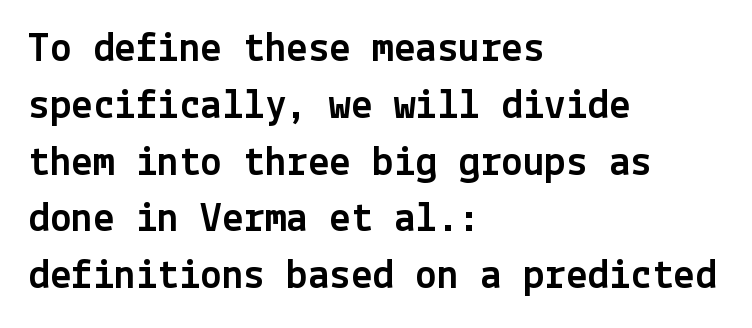
The image shows 43 px sans-serif type, upright; set left-aligned, normal line spacing (1.32x), normal letter spacing, not underlined; a medium x-height.
